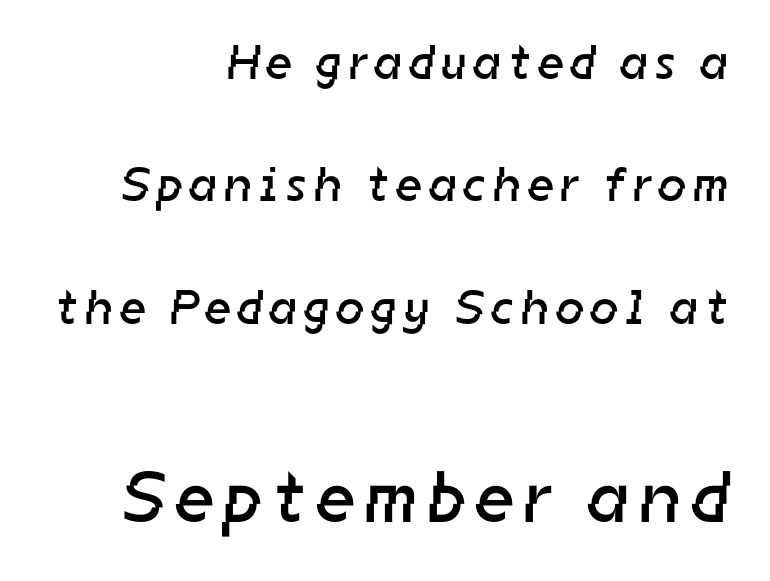
{"serif": "no", "bold": "no", "weight": "regular", "width": "normal", "stroke_contrast": "low", "x_height": "medium", "monospaced": "no", "underline": "no", "align": "right", "line_spacing": "loose", "line_spacing_ratio": 2.5, "larger_block": "second", "size_ratio": 1.49, "glyph_px": 73}
